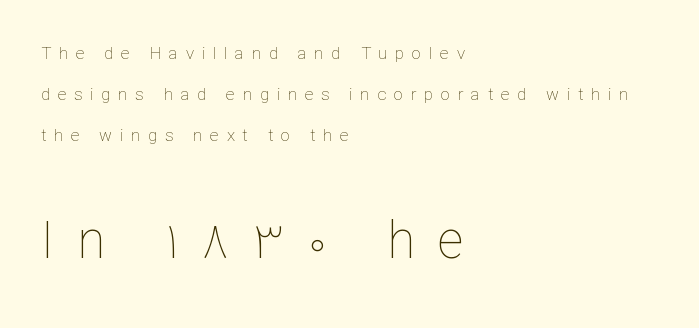
Type size steps up from the first block to the second. Caption: multi-line text, flush left, ragged right. Nothing heavy about these letters — not bold at all. Do the characters align in a grid? No, the font is proportional. Ascenders rise straight up at ninety degrees. Interline gaps are noticeably wide in this sample.
